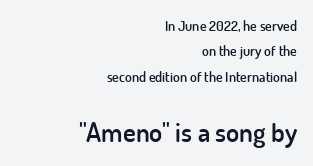
{"italic": "no", "bold": "semi", "underline": "no", "align": "right", "line_spacing_ratio": 1.82, "letter_spacing": "normal", "letter_spacing_em": 0.0, "larger_block": "second", "size_ratio": 1.93, "glyph_px": 27}
